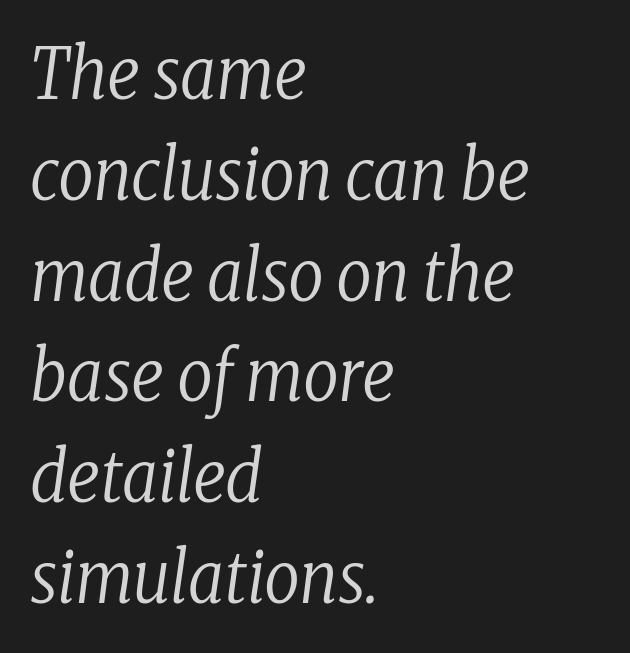
{"serif": "yes", "italic": "yes", "lean": "right", "slant_degrees": 8, "bold": "no", "weight": "regular", "width": "condensed", "stroke_contrast": "low", "x_height": "medium", "monospaced": "no", "underline": "no", "align": "left", "line_spacing": "normal", "line_spacing_ratio": 1.44, "letter_spacing": "normal", "letter_spacing_em": 0.0, "glyph_px": 70}
